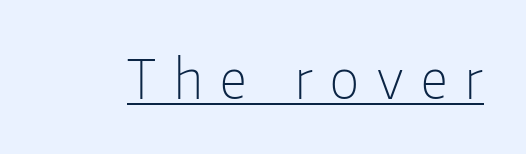
The image shows 54 px light, condensed sans-serif type, upright; set unusually wide letter spacing (+0.33 em), underlined; low stroke contrast and a medium x-height.
